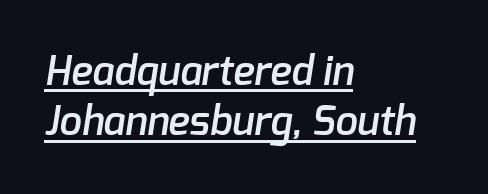
Q: Is the text bold? A: Semi-bold.
Q: Is the typeface a serif or a sans-serif typeface? A: Sans-serif.
Q: Is the text underlined? A: Yes.
Q: How is the paragraph aligned? A: Left-aligned.
Q: Is the spacing between letters normal or unusually wide? A: Normal.
Q: Is the spacing between lines tight, normal or loose? A: Normal.
Q: Width (condensed, normal, or wide)? A: Normal.
Q: Stroke contrast? A: Low.
Q: x-height? A: Medium.
Q: Monospaced? A: No.
